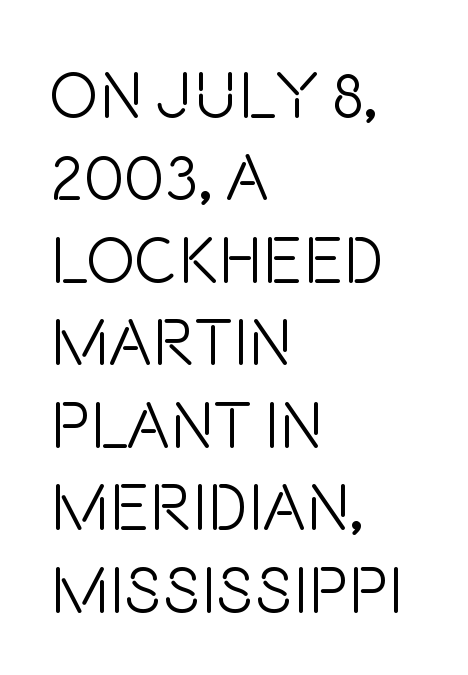
{"serif": "no", "italic": "no", "bold": "no", "weight": "light", "width": "condensed", "stroke_contrast": "low", "x_height": "large", "monospaced": "no", "underline": "no", "align": "left", "line_spacing": "normal", "line_spacing_ratio": 1.25, "letter_spacing": "normal", "letter_spacing_em": 0.0, "glyph_px": 66}
